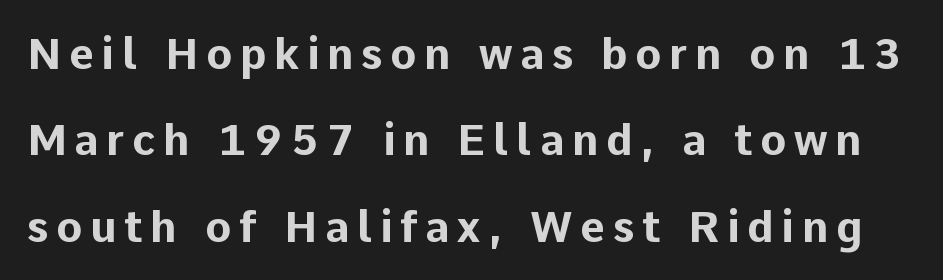
{"serif": "no", "italic": "no", "bold": "yes", "weight": "bold", "width": "normal", "stroke_contrast": "low", "x_height": "medium", "monospaced": "no", "underline": "no", "line_spacing": "loose", "line_spacing_ratio": 2.01, "glyph_px": 43}
